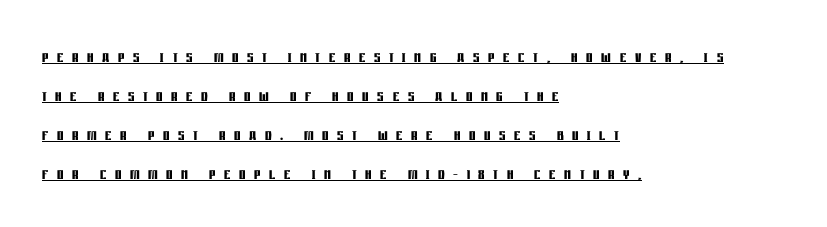
The image shows 20 px bold type, upright; set left-aligned, loose line spacing (1.95x), unusually wide letter spacing (+0.43 em), underlined.
